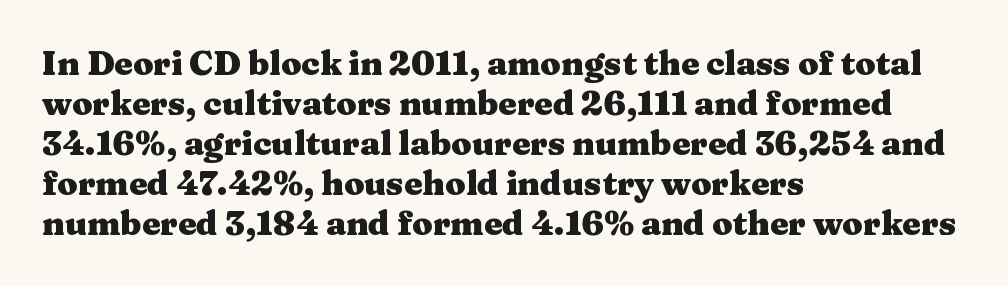
The type is set solid horizontally, with unmodified tracking. Typographically, this falls in the serif category. It's the straight-up-and-down kind of type. Descenders hang freely into open space. These lines are set flush left with a ragged right edge.
